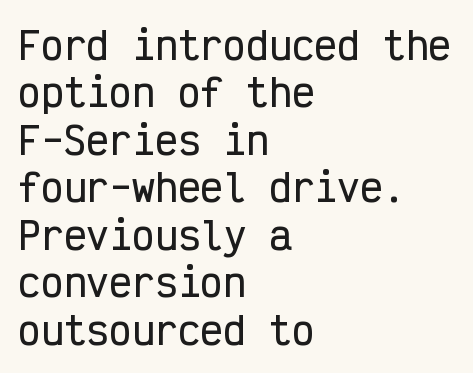
Monospaced: the letters line up in strict vertical columns. The space between consecutive lines is moderate. Between one letter and the next there's only the usual sliver of space. These lines were composed using upright roman letters.
